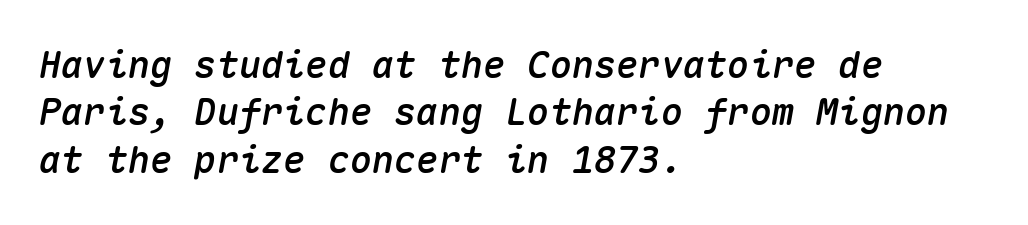
{"italic": "yes", "lean": "right", "slant_degrees": 10, "width": "normal", "stroke_contrast": "medium", "x_height": "medium", "monospaced": "yes", "underline": "no", "align": "left", "line_spacing": "normal", "line_spacing_ratio": 1.28, "letter_spacing": "normal", "letter_spacing_em": 0.0, "glyph_px": 37}
